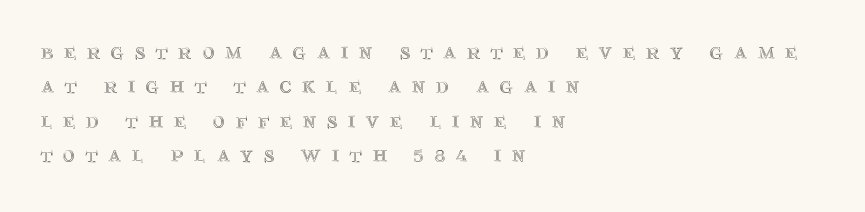
Q: Is the text italic (slanted)? A: No, it is upright.
Q: Is the text underlined? A: No.
Q: How is the paragraph aligned? A: Left-aligned.
Q: Is the spacing between letters normal or unusually wide? A: Unusually wide.
Q: Is the spacing between lines tight, normal or loose? A: Normal.
